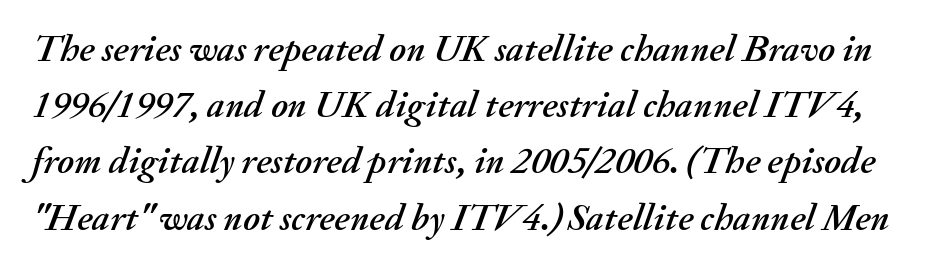
The image shows 38 px text type, italic (leaning right); set normal line spacing (1.48x), normal letter spacing, not underlined; medium stroke contrast and a small x-height.
